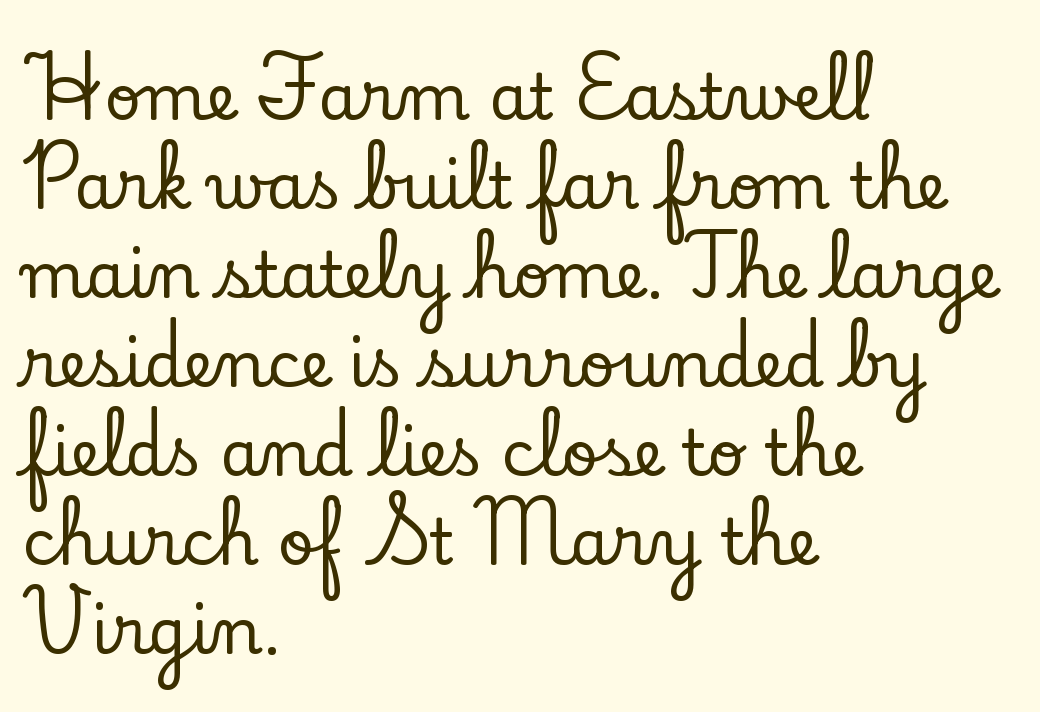
The text block is weighted toward the left margin, trailing off unevenly rightward. The rendering uses a moderate line-height, typical for paragraphs. You could not count columns in this text — the font is proportionally spaced. The lettering holds an erect, upright posture throughout.
